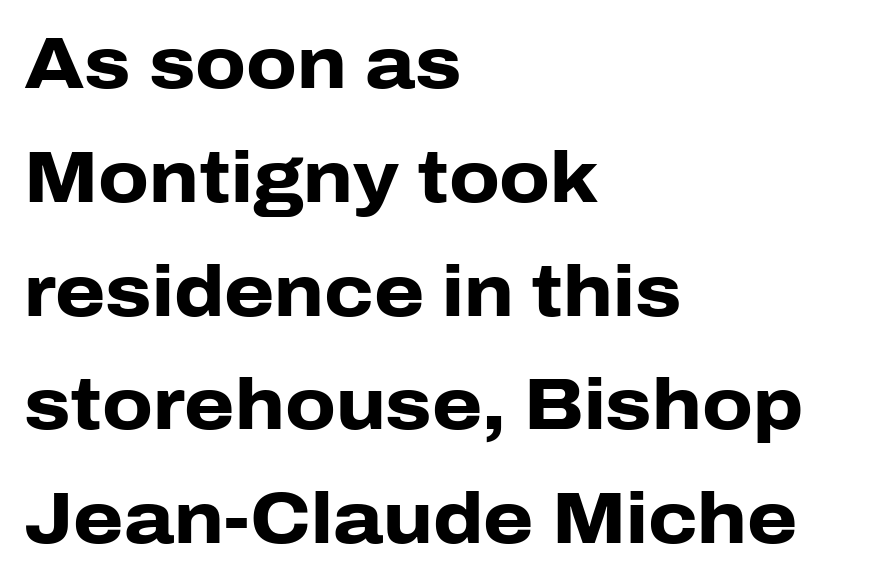
Q: Is the text bold? A: Yes.
Q: Is the text italic (slanted)? A: No, it is upright.
Q: Is the typeface a serif or a sans-serif typeface? A: Sans-serif.
Q: Is the text underlined? A: No.
Q: How is the paragraph aligned? A: Left-aligned.
Q: Is the spacing between letters normal or unusually wide? A: Normal.
Q: Is the spacing between lines tight, normal or loose? A: Normal.
Q: Width (condensed, normal, or wide)? A: Normal.
Q: Stroke contrast? A: Low.
Q: x-height? A: Medium.
Q: Monospaced? A: No.
